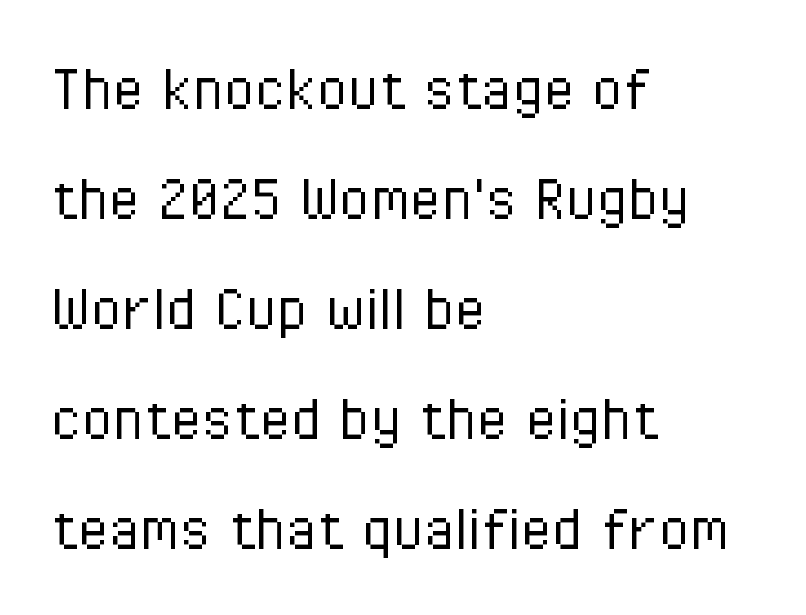
The image shows 71 px light, condensed sans-serif type, upright; set left-aligned, normal line spacing (1.55x), normal letter spacing, not underlined; low stroke contrast and a medium x-height.
